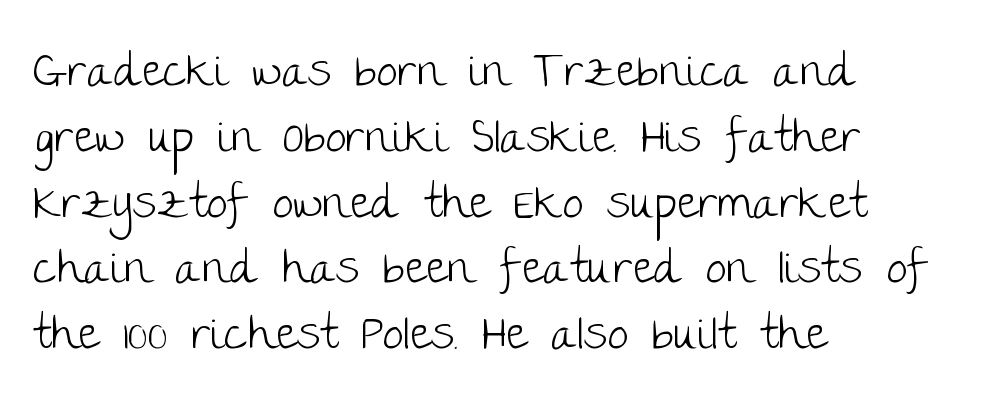
This is roman type, the default non-slanted kind. The gap between lines stays unmarked. The ragged edge is on the right, which tells us the setting is flush left. Leading: standard. The horizontal fit of the characters is conventional and even. The rendering shows plain stroke endings on the letterforms — a sans-serif design.
